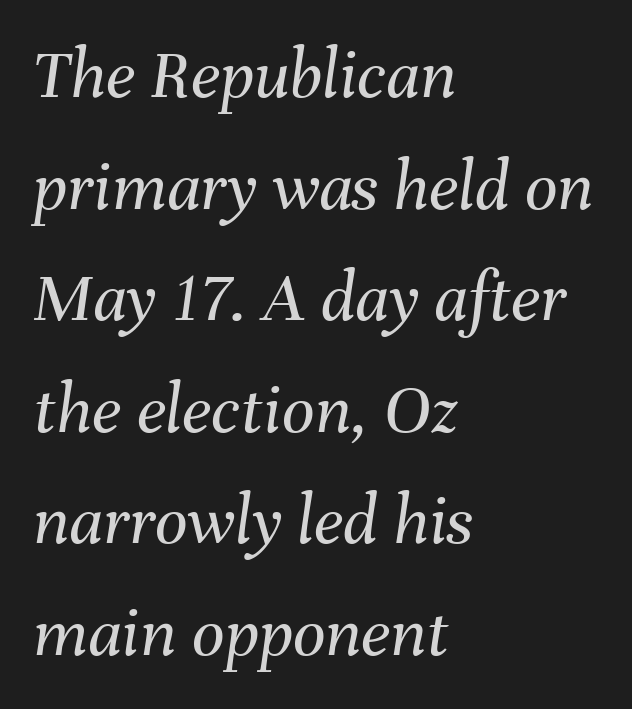
The image shows 72 px regular-weight type, italic (leaning right); set left-aligned, normal line spacing (1.55x), normal letter spacing, not underlined; medium stroke contrast and a medium x-height.
